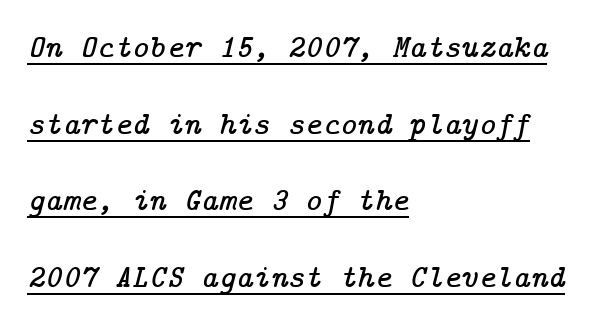
{"serif": "yes", "italic": "yes", "lean": "right", "slant_degrees": 14, "width": "normal", "stroke_contrast": "low", "x_height": "medium", "underline": "yes", "align": "left", "line_spacing": "loose", "line_spacing_ratio": 2.32, "letter_spacing": "normal", "letter_spacing_em": 0.0, "glyph_px": 33}
